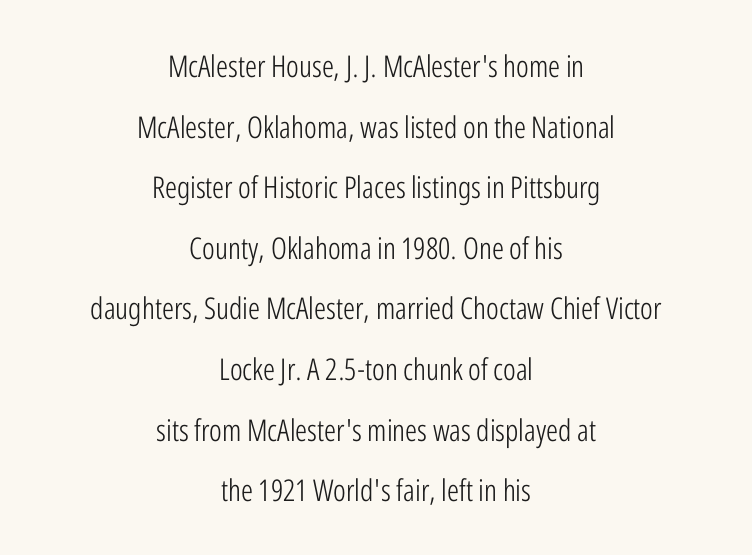
Q: Is the text bold? A: No.
Q: Is the text italic (slanted)? A: No, it is upright.
Q: Is the typeface a serif or a sans-serif typeface? A: Sans-serif.
Q: Is the text underlined? A: No.
Q: How is the paragraph aligned? A: Centered.
Q: Is the spacing between letters normal or unusually wide? A: Normal.
Q: Is the spacing between lines tight, normal or loose? A: Loose.
Q: Width (condensed, normal, or wide)? A: Condensed.
Q: Stroke contrast? A: Low.
Q: x-height? A: Medium.
Q: Monospaced? A: No.
